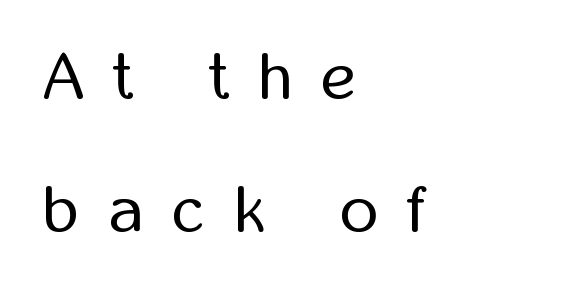
{"serif": "no", "italic": "no", "bold": "no", "weight": "regular", "width": "condensed", "stroke_contrast": "low", "x_height": "medium", "monospaced": "no", "underline": "no", "align": "left", "line_spacing": "loose", "line_spacing_ratio": 2.01, "letter_spacing": "wide", "letter_spacing_em": 0.45, "glyph_px": 66}
